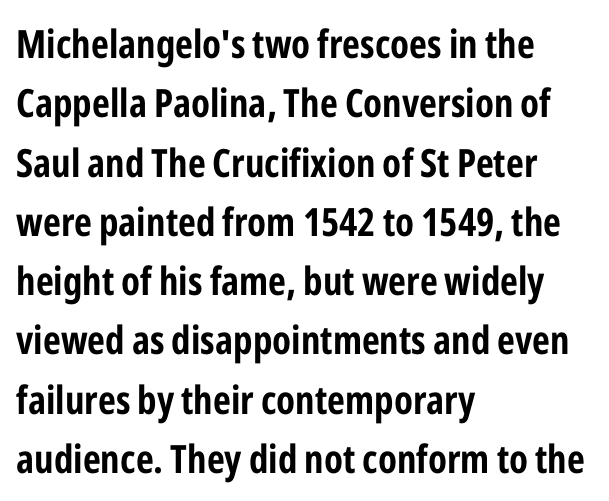
The image shows 39 px bold, condensed sans-serif type, upright; set left-aligned, normal line spacing (1.52x), normal letter spacing, not underlined; low stroke contrast and a medium x-height.
